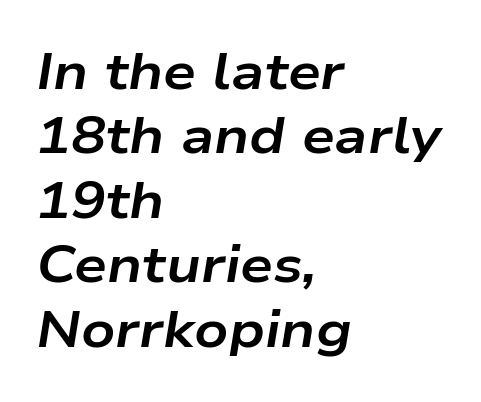
Q: Is the text bold? A: Yes.
Q: Is the text italic (slanted)? A: Yes, it leans right by about 9 degrees.
Q: Is the text underlined? A: No.
Q: How is the paragraph aligned? A: Left-aligned.
Q: Is the spacing between letters normal or unusually wide? A: Normal.
Q: Width (condensed, normal, or wide)? A: Wide.
Q: Stroke contrast? A: Low.
Q: x-height? A: Medium.
Q: Monospaced? A: No.
